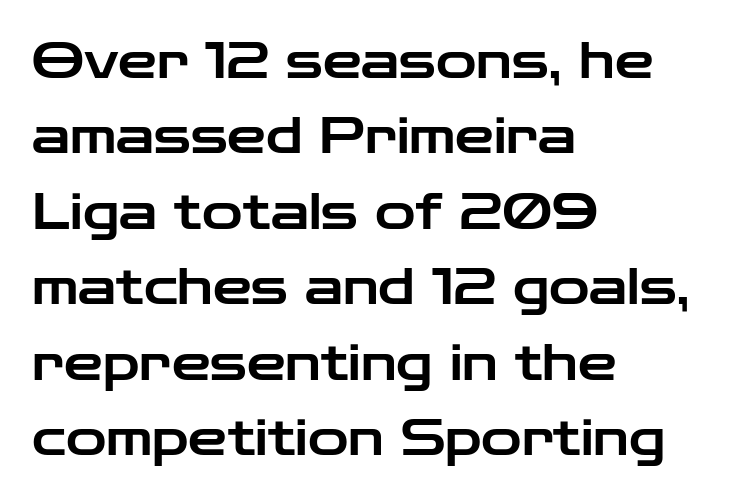
The image shows 49 px wide sans-serif type, upright; set left-aligned, normal line spacing (1.54x), normal letter spacing, not underlined; low stroke contrast and a medium x-height.
